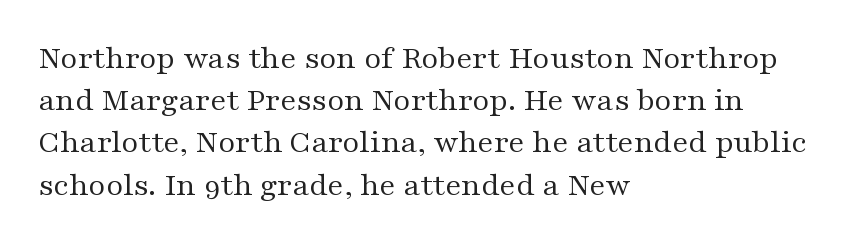
The strokes carry an ordinary text weight at most. The typeface chosen for these lines features serifs. The gap between lines stays unmarked. Note the varied advance widths — an 'i' is clearly narrower than an 'm'. Normally led — the rows are evenly, conventionally spaced. Characters follow at the spacing the type designer built in.
